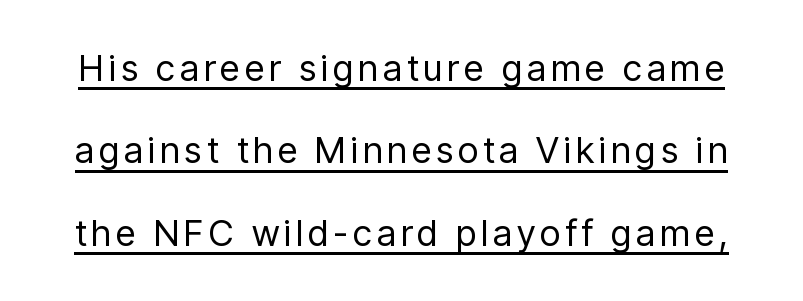
Q: Is the text bold? A: No.
Q: Is the text italic (slanted)? A: No, it is upright.
Q: Is the typeface a serif or a sans-serif typeface? A: Sans-serif.
Q: Is the text underlined? A: Yes.
Q: Is the spacing between lines tight, normal or loose? A: Loose.
Q: Width (condensed, normal, or wide)? A: Condensed.
Q: Stroke contrast? A: Low.
Q: x-height? A: Medium.
Q: Monospaced? A: No.
